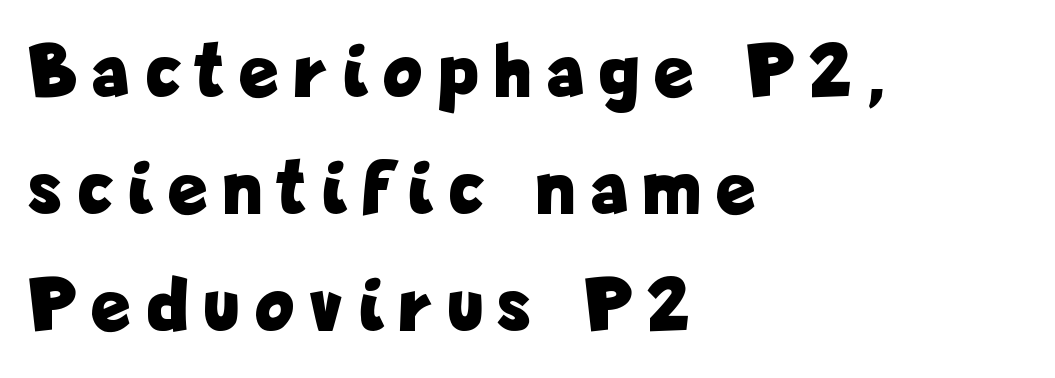
Q: Is the text bold? A: Yes.
Q: Is the text italic (slanted)? A: No, it is upright.
Q: Is the typeface a serif or a sans-serif typeface? A: Sans-serif.
Q: Is the text underlined? A: No.
Q: How is the paragraph aligned? A: Left-aligned.
Q: Is the spacing between letters normal or unusually wide? A: Unusually wide.
Q: Is the spacing between lines tight, normal or loose? A: Normal.
Q: Width (condensed, normal, or wide)? A: Condensed.
Q: Stroke contrast? A: Low.
Q: x-height? A: Medium.
Q: Monospaced? A: No.
